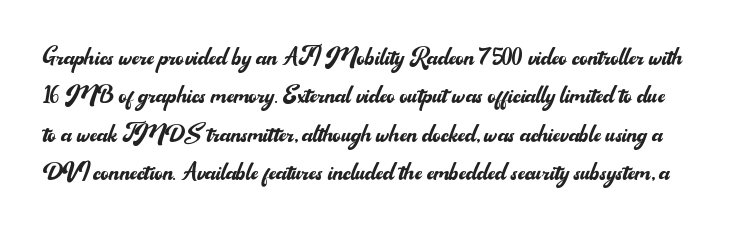
{"serif": "no", "bold": "no", "weight": "regular", "width": "normal", "stroke_contrast": "medium", "x_height": "small", "monospaced": "no", "underline": "no", "line_spacing_ratio": 1.24, "letter_spacing": "normal", "letter_spacing_em": 0.0, "glyph_px": 31}
